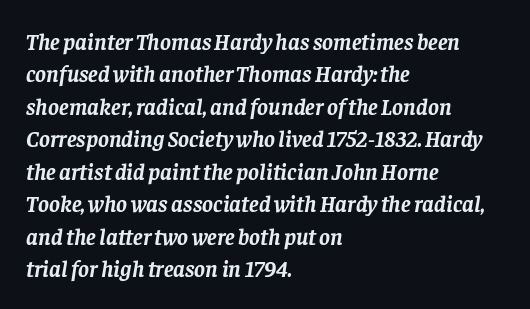
Tall strokes in this sample are angled rather than plumb. The sample has been set heavy, in full bold. The words here are not underlined. The tracking reads as untouched default to a designer's eye. Reading down the block, your eye returns to a fixed left position each line. Interline gaps are of average width in this sample.
